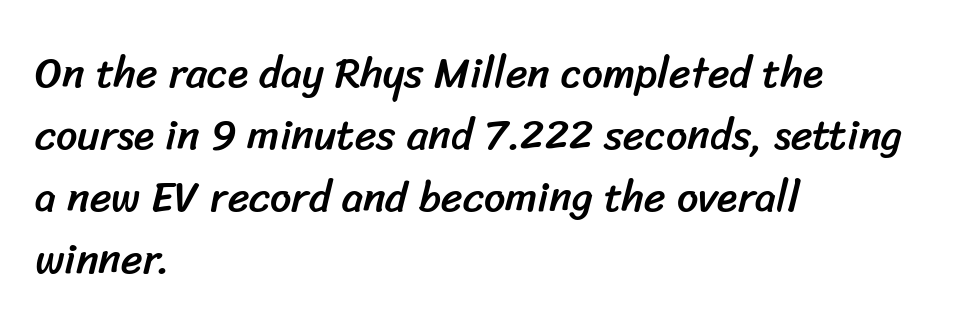
Q: Is the typeface a serif or a sans-serif typeface? A: Sans-serif.
Q: Is the text underlined? A: No.
Q: How is the paragraph aligned? A: Left-aligned.
Q: Is the spacing between letters normal or unusually wide? A: Normal.
Q: Is the spacing between lines tight, normal or loose? A: Normal.
Q: Width (condensed, normal, or wide)? A: Normal.
Q: Stroke contrast? A: Low.
Q: x-height? A: Medium.
Q: Monospaced? A: No.
